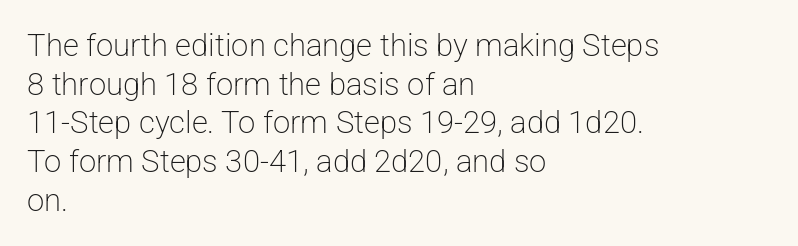
{"serif": "no", "italic": "no", "bold": "no", "weight": "light", "width": "normal", "stroke_contrast": "low", "x_height": "medium", "monospaced": "no", "underline": "no", "align": "left", "line_spacing": "normal", "line_spacing_ratio": 1.25, "letter_spacing": "normal", "letter_spacing_em": 0.0, "glyph_px": 31}
